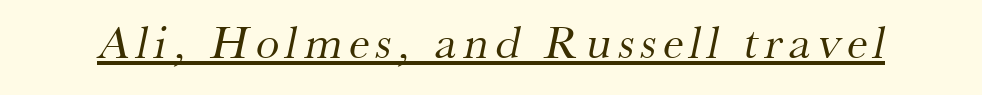
The image shows 47 px regular-weight serif type; set underlined; medium stroke contrast and a small x-height.
